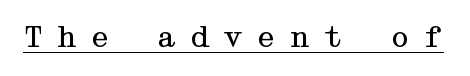
{"serif": "yes", "italic": "no", "bold": "no", "weight": "regular", "width": "wide", "stroke_contrast": "medium", "x_height": "medium", "underline": "yes", "letter_spacing": "wide", "letter_spacing_em": 0.45, "glyph_px": 29}
